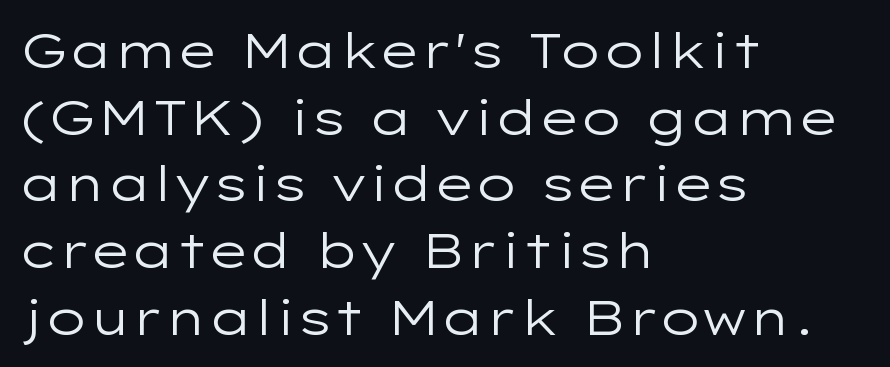
The image shows 49 px regular-weight, wide sans-serif type, upright; set left-aligned, normal line spacing (1.36x), normal letter spacing, not underlined; low stroke contrast and a medium x-height.
